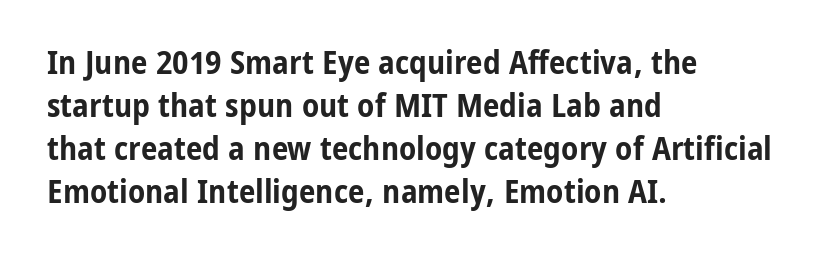
{"serif": "no", "italic": "no", "bold": "yes", "weight": "bold", "width": "condensed", "stroke_contrast": "low", "x_height": "medium", "monospaced": "no", "underline": "no", "align": "left", "line_spacing": "normal", "line_spacing_ratio": 1.3, "letter_spacing": "normal", "letter_spacing_em": 0.0, "glyph_px": 33}
